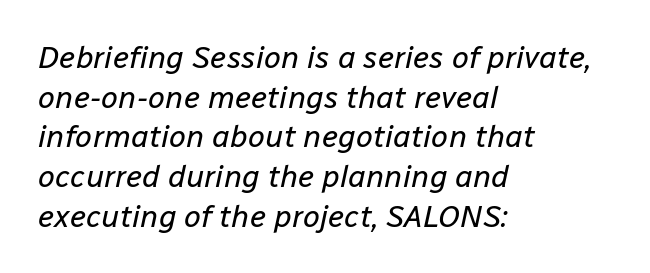
The vertical gap from one line to the next is medium. Words appear dense and cohesive because spacing is normal. Does the lettering tilt? It does — this is italic. Is this a fixed-width face? No — the glyphs have proportional, varying widths.
